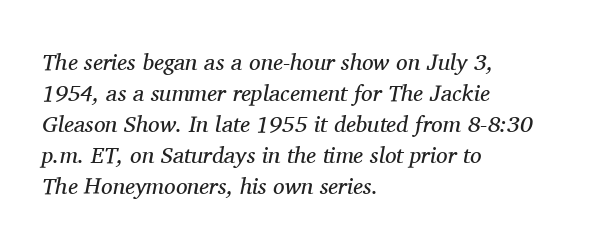
The image shows 23 px text type, italic (leaning right); set left-aligned, normal line spacing (1.35x), normal letter spacing, not underlined.
